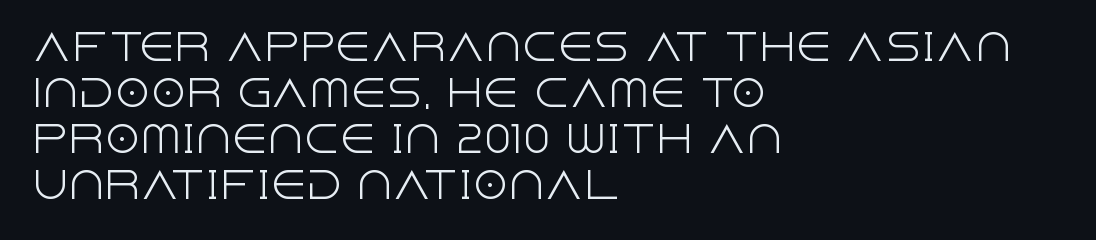
The passage shown stacks its lines at a standard gap. Nothing heavy about these letters — not bold at all. Words appear dense and cohesive because spacing is normal. Does the lettering tilt? It doesn't — this is upright. Lines of text with bare space underneath. The rendering uses natural spacing where letterforms have individual widths.
